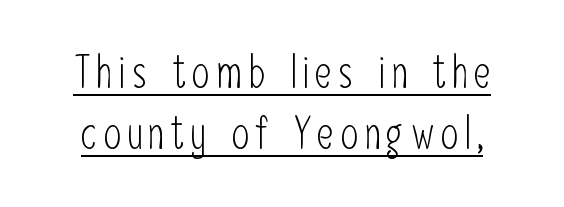
Q: Is the text bold? A: No.
Q: Is the text italic (slanted)? A: No, it is upright.
Q: Is the typeface a serif or a sans-serif typeface? A: Sans-serif.
Q: Is the text underlined? A: Yes.
Q: Is the spacing between lines tight, normal or loose? A: Normal.
Q: Width (condensed, normal, or wide)? A: Condensed.
Q: Stroke contrast? A: Low.
Q: x-height? A: Medium.
Q: Monospaced? A: No.
